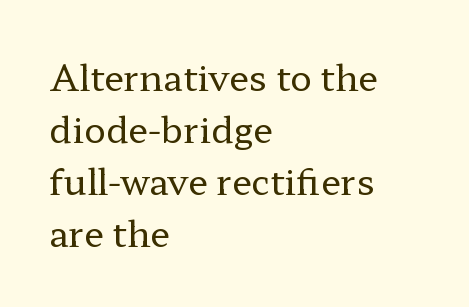
The image shows 36 px regular-weight, wide serif type, upright; set left-aligned, normal line spacing (1.44x), normal letter spacing, not underlined; low stroke contrast and a medium x-height.
